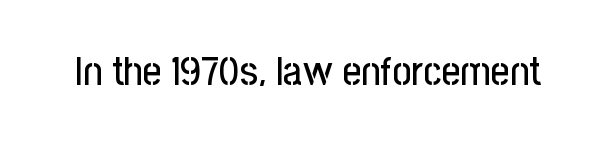
The image shows 41 px condensed sans-serif type, upright; set normal letter spacing, not underlined; low stroke contrast and a medium x-height.
